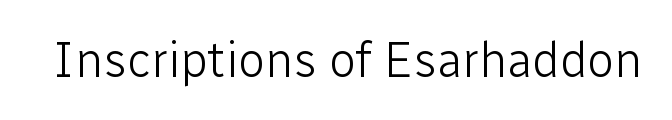
The image shows 49 px light sans-serif type, upright; set normal letter spacing, not underlined; low stroke contrast and a medium x-height.
